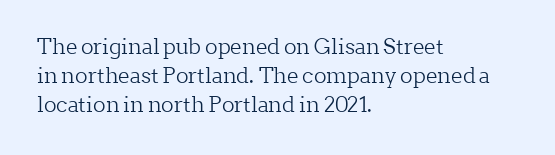
Each new line begins a customary step beneath the previous one. Stems here are at most as thick as an everyday book face. Words appear dense and cohesive because spacing is normal. Descenders hang freely into open space. The axis of the letterforms is exactly vertical.
